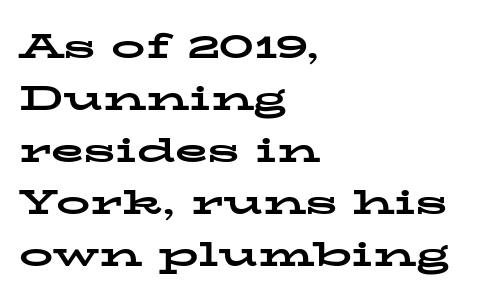
{"serif": "yes", "italic": "no", "bold": "yes", "weight": "bold", "width": "wide", "stroke_contrast": "low", "x_height": "medium", "monospaced": "no", "underline": "no", "align": "left", "line_spacing": "normal", "line_spacing_ratio": 1.53, "letter_spacing": "normal", "letter_spacing_em": 0.0, "glyph_px": 34}
